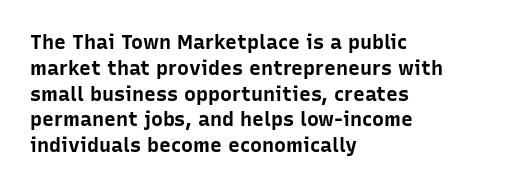
{"italic": "no", "bold": "yes", "underline": "no", "align": "left", "line_spacing": "normal", "line_spacing_ratio": 1.29, "letter_spacing": "normal", "letter_spacing_em": 0.0, "glyph_px": 20}
